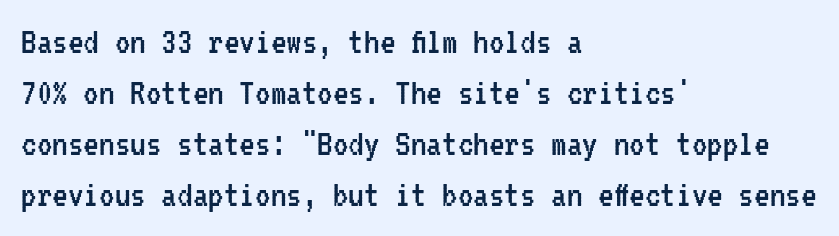
{"serif": "no", "italic": "no", "bold": "no", "weight": "regular", "width": "condensed", "stroke_contrast": "low", "x_height": "medium", "monospaced": "yes", "underline": "no", "align": "left", "line_spacing": "normal", "line_spacing_ratio": 1.31, "letter_spacing": "normal", "letter_spacing_em": 0.0, "glyph_px": 39}
